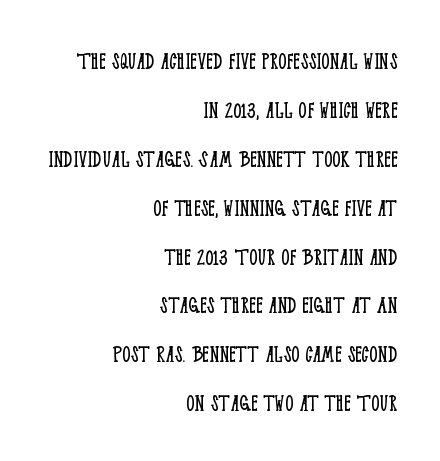
Q: Is the text bold? A: No.
Q: Is the text italic (slanted)? A: No, it is upright.
Q: Is the text underlined? A: No.
Q: How is the paragraph aligned? A: Right-aligned.
Q: Is the spacing between letters normal or unusually wide? A: Normal.
